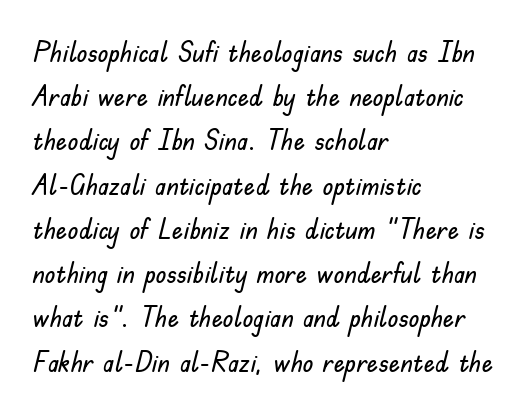
The image shows 28 px sans-serif type; set left-aligned, normal line spacing (1.58x), normal letter spacing, not underlined; low stroke contrast and a small x-height.
